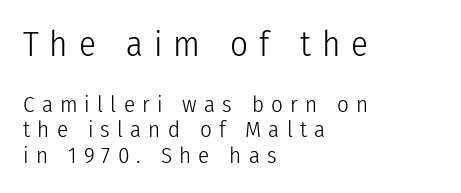
The designer dialed line spacing down below the default. Top chunk: large. Bottom chunk: small. Characters follow at a spacing far wider than the type designer built in. A quiet, ordinary-to-light weight characterises the typeface.
